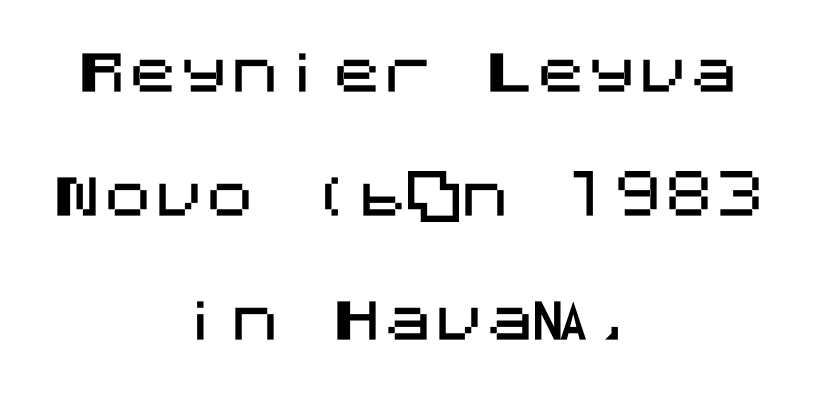
The image shows 51 px sans-serif type, upright; set centered, loose line spacing (2.43x), normal letter spacing, not underlined; medium stroke contrast and a large x-height.
